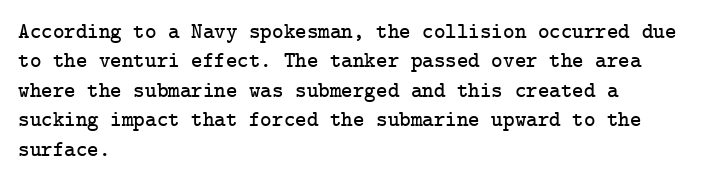
The image shows 22 px text type, upright; set left-aligned, normal line spacing (1.34x), normal letter spacing, not underlined.
